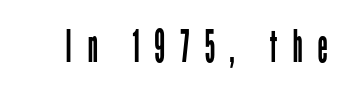
The image shows 45 px regular-weight, condensed sans-serif type, upright; set unusually wide letter spacing (+0.33 em), not underlined; low stroke contrast and a medium x-height.
